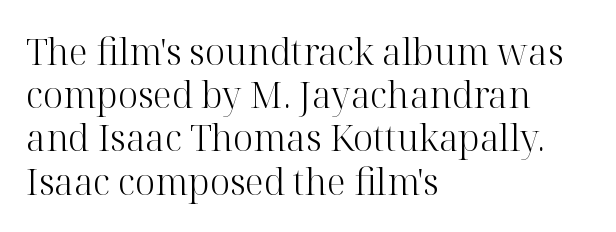
Q: Is the text bold? A: No.
Q: Is the text italic (slanted)? A: No, it is upright.
Q: Is the typeface a serif or a sans-serif typeface? A: Serif.
Q: Is the text underlined? A: No.
Q: How is the paragraph aligned? A: Left-aligned.
Q: Is the spacing between letters normal or unusually wide? A: Normal.
Q: Width (condensed, normal, or wide)? A: Normal.
Q: Stroke contrast? A: High.
Q: x-height? A: Medium.
Q: Monospaced? A: No.
